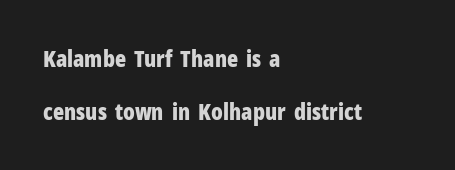
{"italic": "no", "bold": "yes", "underline": "no", "align": "left", "line_spacing": "loose", "line_spacing_ratio": 2.29, "letter_spacing": "normal", "letter_spacing_em": 0.0, "glyph_px": 23}
